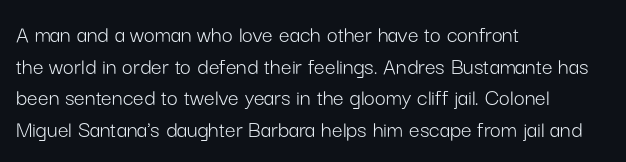
{"italic": "no", "bold": "no", "underline": "no", "align": "left", "line_spacing": "normal", "line_spacing_ratio": 1.32, "letter_spacing": "normal", "letter_spacing_em": 0.0, "glyph_px": 24}
